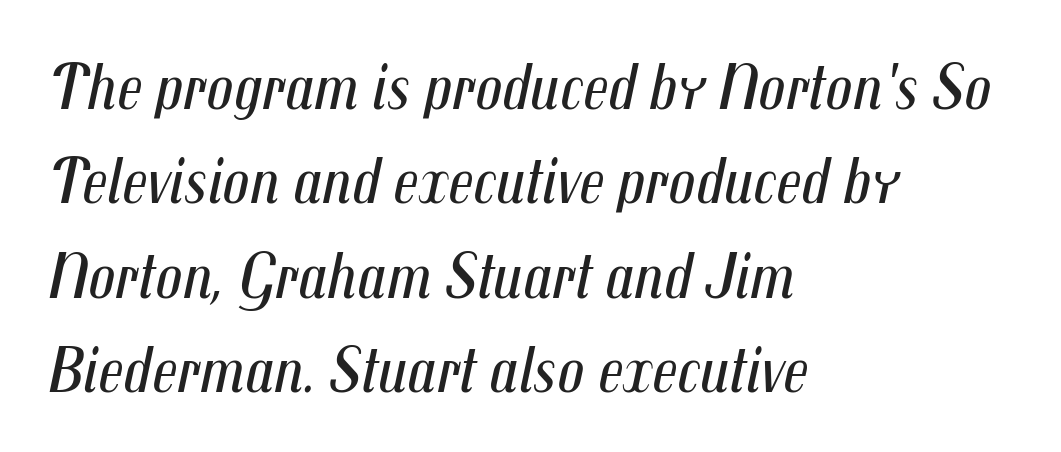
Q: Is the text bold? A: No.
Q: Is the text italic (slanted)? A: Yes, it leans right by about 12 degrees.
Q: Is the text underlined? A: No.
Q: How is the paragraph aligned? A: Left-aligned.
Q: Is the spacing between letters normal or unusually wide? A: Normal.
Q: Is the spacing between lines tight, normal or loose? A: Normal.
Q: Width (condensed, normal, or wide)? A: Condensed.
Q: Stroke contrast? A: Medium.
Q: x-height? A: Medium.
Q: Monospaced? A: No.
